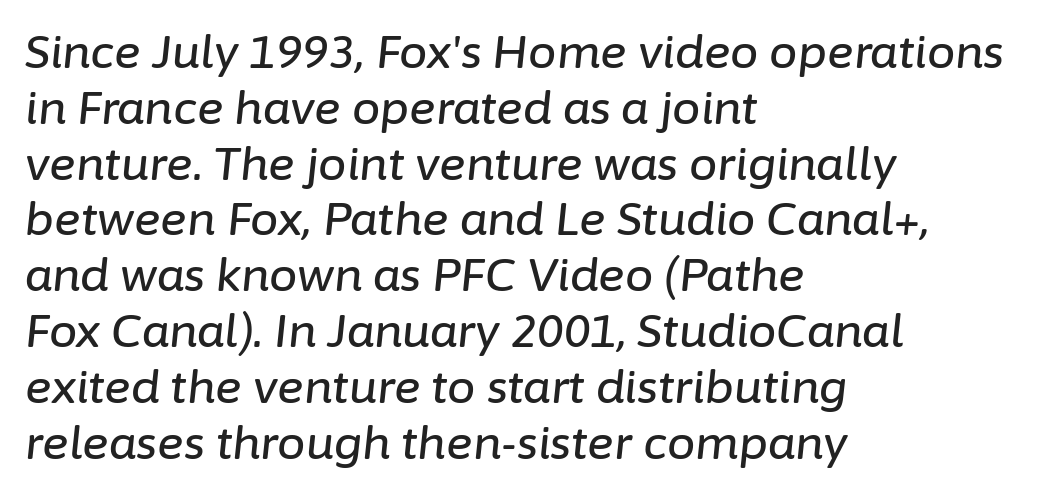
What stands out about the letter spacing? Nothing — it is the standard amount. The font's italic variant was chosen for this text. Unmarked baselines from the first word to the last. The letters advance in unequal steps, a hallmark of proportional type. These lines stack with their left ends in a neat column.
